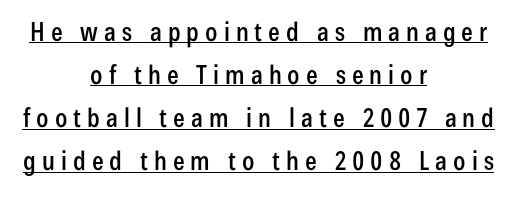
Q: Is the text italic (slanted)? A: No, it is upright.
Q: Is the text underlined? A: Yes.
Q: How is the paragraph aligned? A: Centered.
Q: Is the spacing between letters normal or unusually wide? A: Unusually wide.
Q: Is the spacing between lines tight, normal or loose? A: Normal.
